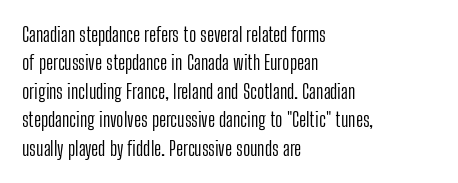
{"italic": "no", "bold": "no", "underline": "no", "align": "left", "line_spacing": "normal", "line_spacing_ratio": 1.42, "letter_spacing": "normal", "letter_spacing_em": 0.0, "glyph_px": 20}
